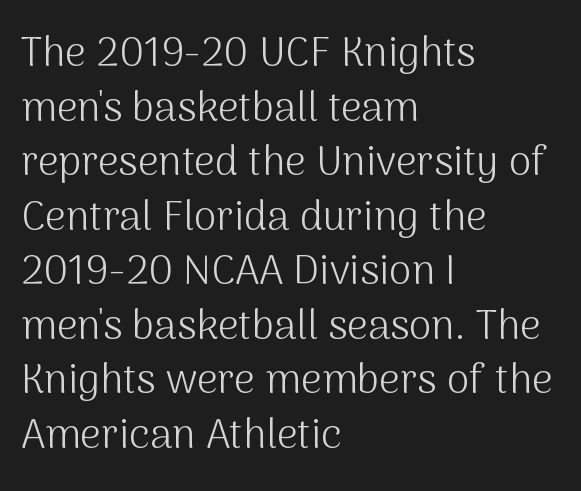
Q: Is the text bold? A: No.
Q: Is the text italic (slanted)? A: No, it is upright.
Q: Is the typeface a serif or a sans-serif typeface? A: Sans-serif.
Q: Is the text underlined? A: No.
Q: How is the paragraph aligned? A: Left-aligned.
Q: Is the spacing between letters normal or unusually wide? A: Normal.
Q: Is the spacing between lines tight, normal or loose? A: Normal.
Q: Width (condensed, normal, or wide)? A: Normal.
Q: Stroke contrast? A: Medium.
Q: x-height? A: Medium.
Q: Monospaced? A: No.
